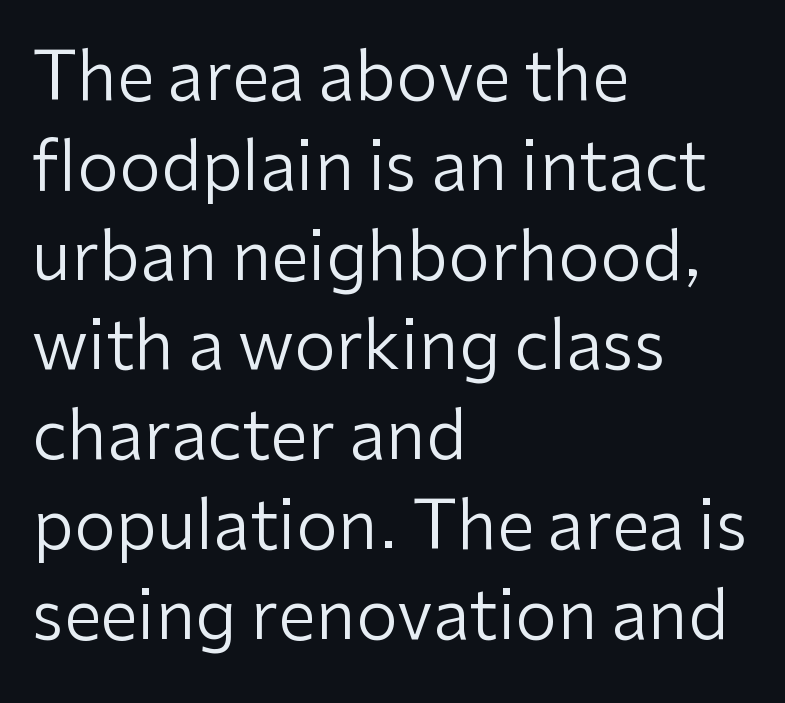
Upright lettering throughout. Is this a sans? Yes — the strokes have no serifs. A classic flush-left, rag-right setting is used for this passage. The gap between lines stays unmarked. The block of text has a typical density, with ordinary space between rows. Do the characters align in a grid? No, the font is proportional.
